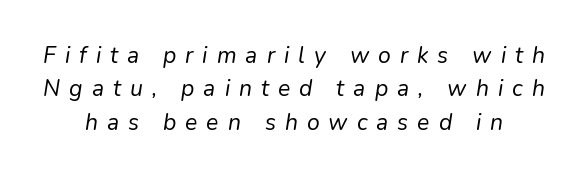
{"italic": "yes", "lean": "right", "slant_degrees": 9, "bold": "no", "underline": "no", "line_spacing": "normal", "line_spacing_ratio": 1.45, "letter_spacing": "wide", "letter_spacing_em": 0.39, "glyph_px": 23}
